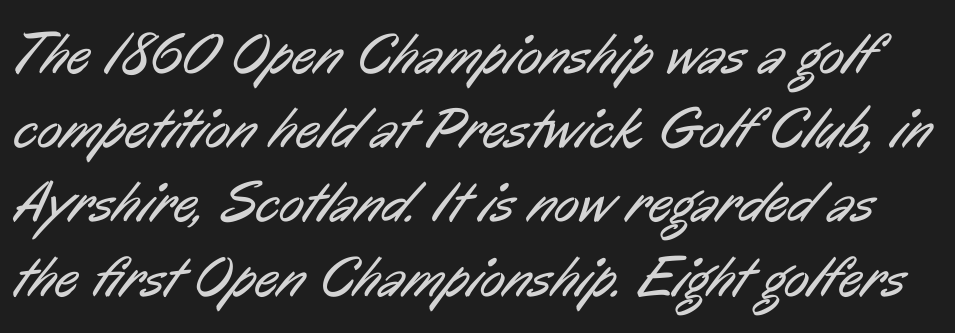
{"serif": "no", "bold": "no", "weight": "regular", "width": "condensed", "stroke_contrast": "low", "x_height": "medium", "monospaced": "no", "underline": "no", "line_spacing": "normal", "line_spacing_ratio": 1.28, "letter_spacing": "normal", "letter_spacing_em": 0.0, "glyph_px": 58}
